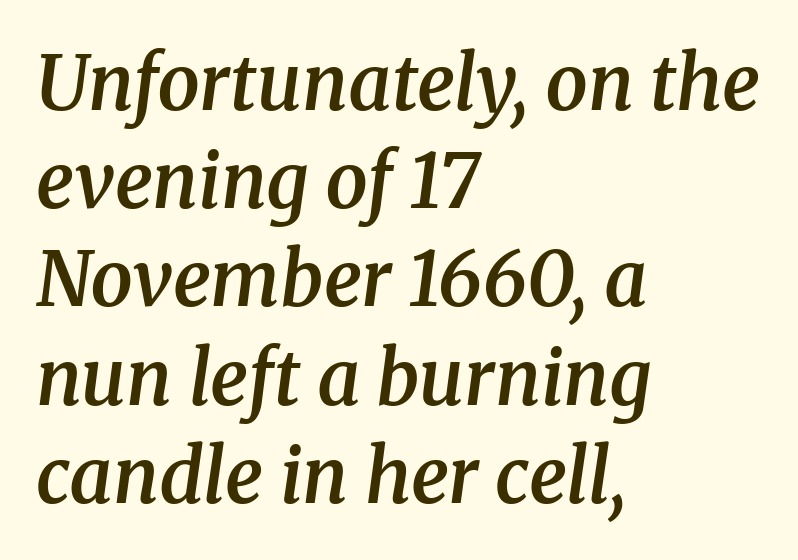
Q: Is the text bold? A: Semi-bold.
Q: Is the text italic (slanted)? A: Yes, it leans right by about 8 degrees.
Q: Is the typeface a serif or a sans-serif typeface? A: Serif.
Q: Is the text underlined? A: No.
Q: How is the paragraph aligned? A: Left-aligned.
Q: Is the spacing between letters normal or unusually wide? A: Normal.
Q: Is the spacing between lines tight, normal or loose? A: Normal.
Q: Width (condensed, normal, or wide)? A: Normal.
Q: Stroke contrast? A: Medium.
Q: x-height? A: Medium.
Q: Monospaced? A: No.
